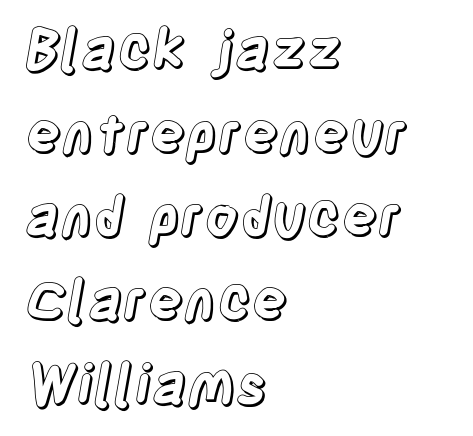
One glance says typical: line gaps are just what's usual. Short and long lines alike share a common starting point at left. The letterforms sit shoulder to shoulder at normal distance. Descenders hang freely into open space. Is this a fixed-width face? No — the glyphs have proportional, varying widths.
